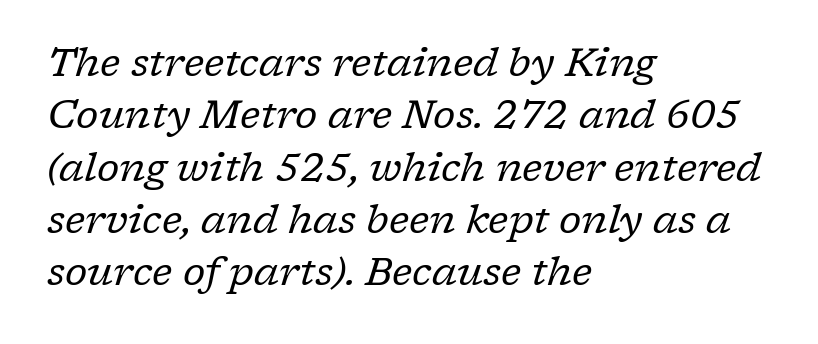
{"serif": "yes", "italic": "yes", "lean": "right", "slant_degrees": 17, "bold": "no", "weight": "regular", "width": "normal", "stroke_contrast": "low", "x_height": "medium", "monospaced": "no", "underline": "no", "align": "left", "line_spacing": "normal", "line_spacing_ratio": 1.34, "letter_spacing": "normal", "letter_spacing_em": 0.0, "glyph_px": 39}
